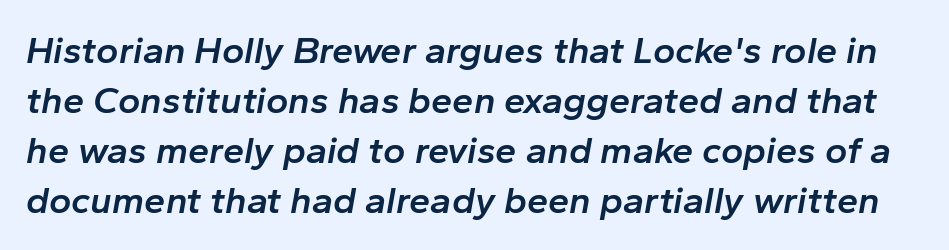
The image shows 38 px semibold type, italic (leaning right); set normal line spacing (1.32x), normal letter spacing, not underlined; low stroke contrast and a medium x-height.
